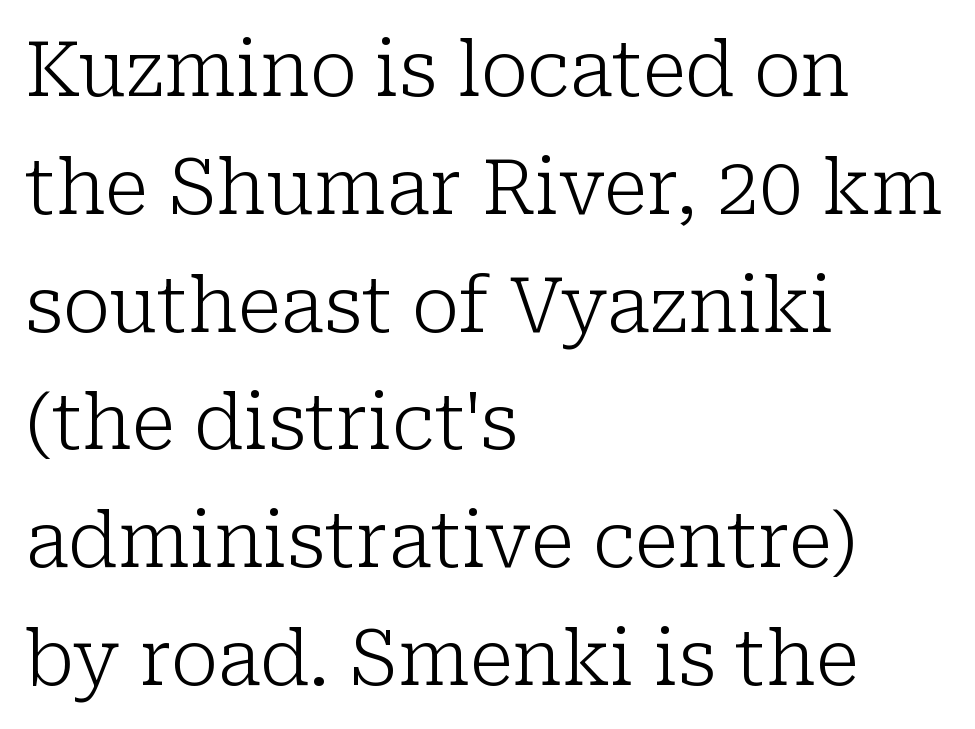
Q: Is the text bold? A: No.
Q: Is the text italic (slanted)? A: No, it is upright.
Q: Is the typeface a serif or a sans-serif typeface? A: Serif.
Q: Is the text underlined? A: No.
Q: How is the paragraph aligned? A: Left-aligned.
Q: Is the spacing between letters normal or unusually wide? A: Normal.
Q: Is the spacing between lines tight, normal or loose? A: Normal.
Q: Width (condensed, normal, or wide)? A: Normal.
Q: Stroke contrast? A: Low.
Q: x-height? A: Medium.
Q: Monospaced? A: No.
